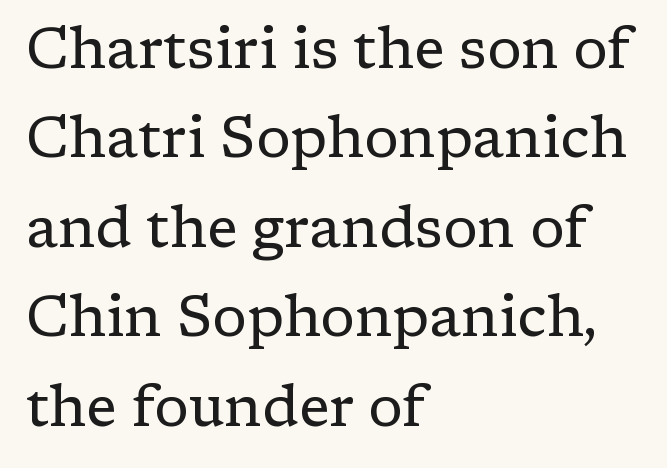
Rendered with straight, roman letterforms. Unbolded letterforms with no extra heft. If you measured baseline to baseline, you'd find a middling distance. Looks like regular typesetting: each glyph gets only the width it needs. The zone under the glyphs is completely vacant. Default kerning and tracking; the words read as compact shapes.
